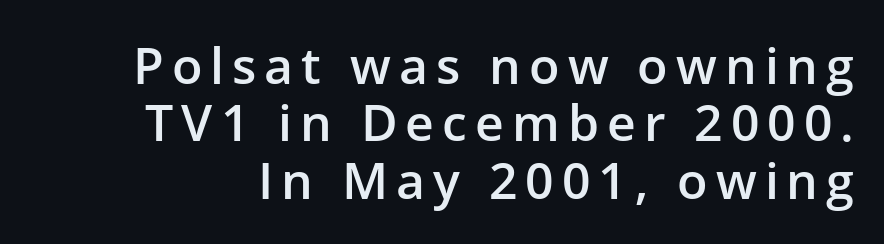
{"serif": "no", "italic": "no", "bold": "semi", "weight": "semibold", "width": "normal", "stroke_contrast": "low", "x_height": "medium", "monospaced": "no", "underline": "no", "line_spacing": "tight", "line_spacing_ratio": 1.15, "glyph_px": 50}
